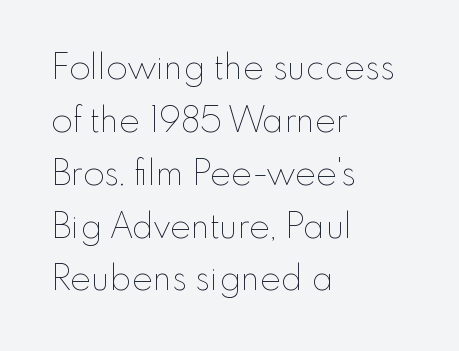
Q: Is the text bold? A: No.
Q: Is the text italic (slanted)? A: No, it is upright.
Q: Is the text underlined? A: No.
Q: How is the paragraph aligned? A: Left-aligned.
Q: Is the spacing between letters normal or unusually wide? A: Normal.
Q: Is the spacing between lines tight, normal or loose? A: Normal.
Q: Width (condensed, normal, or wide)? A: Normal.
Q: Stroke contrast? A: Low.
Q: x-height? A: Small.
Q: Monospaced? A: No.
